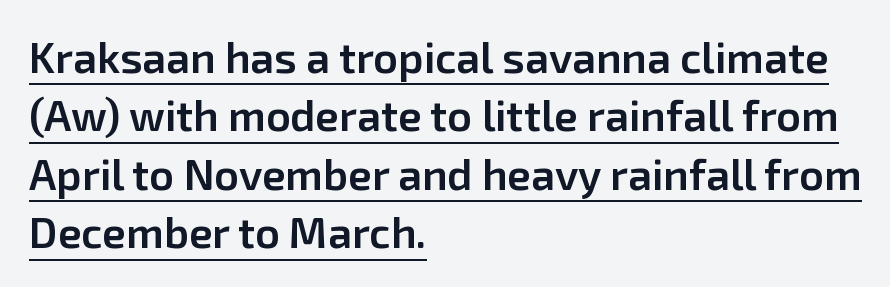
The image shows 43 px semibold sans-serif type, upright; set left-aligned, normal line spacing (1.36x), normal letter spacing, underlined; low stroke contrast and a medium x-height.
